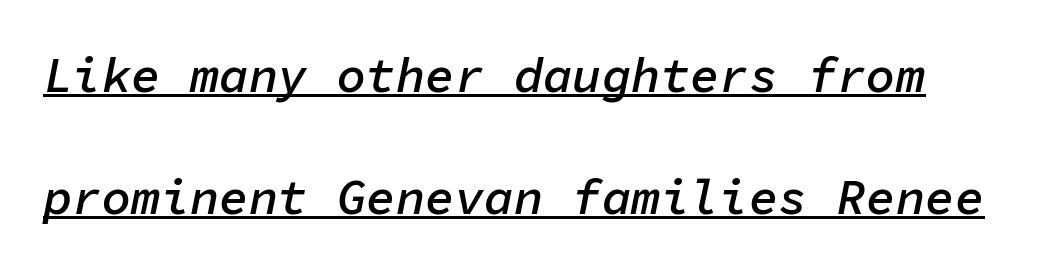
You could fit nearly another row in the gap between these rows. Quick note: italic. The rendered words wear a rule along their underside. Students, this is semibold: more ink than regular, less than bold. Here the designer chose a console-style face with uniform glyph widths. The horizontal fit of the characters is conventional and even.
